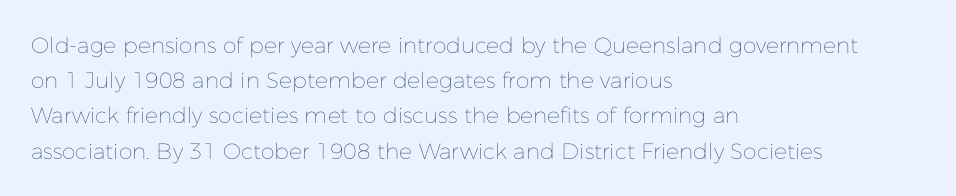
The image shows 22 px text type, upright; set left-aligned, normal line spacing (1.6x), normal letter spacing, not underlined.
